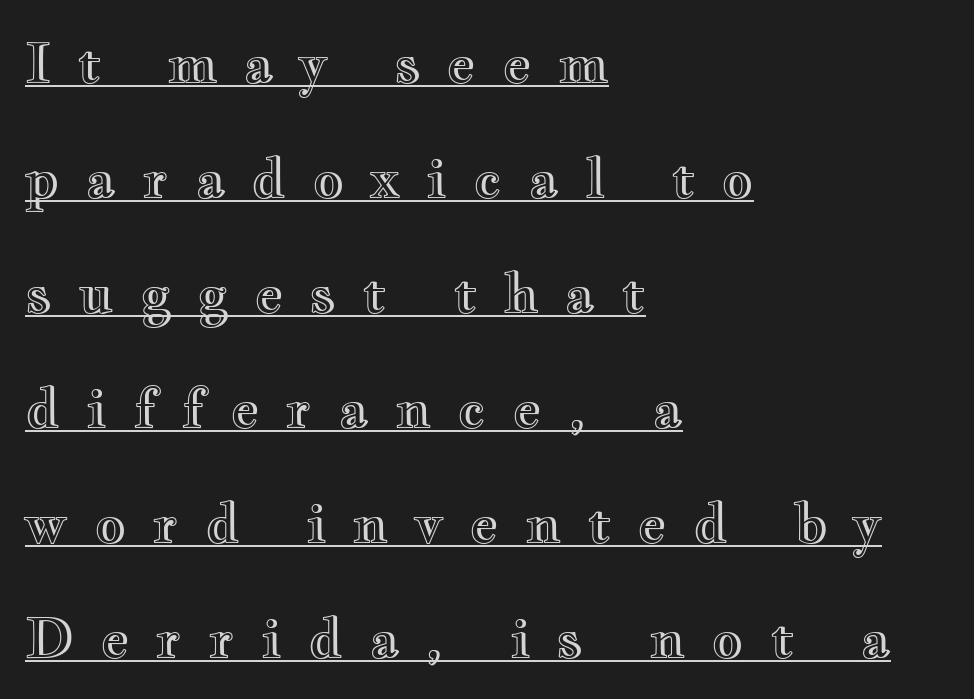
Q: Is the text italic (slanted)? A: No, it is upright.
Q: Is the text underlined? A: Yes.
Q: How is the paragraph aligned? A: Left-aligned.
Q: Is the spacing between letters normal or unusually wide? A: Unusually wide.
Q: Is the spacing between lines tight, normal or loose? A: Loose.
Q: Width (condensed, normal, or wide)? A: Wide.
Q: x-height? A: Small.
Q: Monospaced? A: No.
